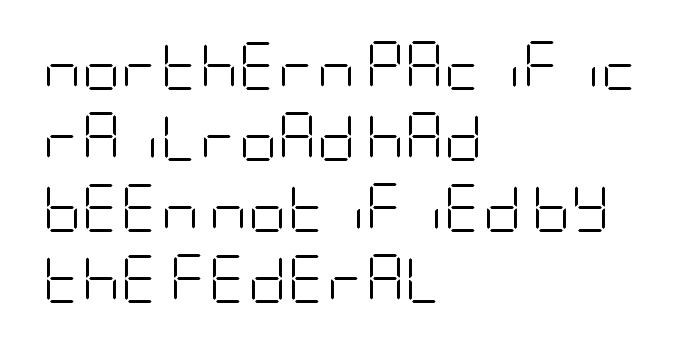
Q: Is the text bold? A: No.
Q: Is the text italic (slanted)? A: No, it is upright.
Q: Is the typeface a serif or a sans-serif typeface? A: Sans-serif.
Q: Is the text underlined? A: No.
Q: How is the paragraph aligned? A: Left-aligned.
Q: Is the spacing between letters normal or unusually wide? A: Normal.
Q: Is the spacing between lines tight, normal or loose? A: Normal.
Q: Width (condensed, normal, or wide)? A: Condensed.
Q: Stroke contrast? A: Low.
Q: x-height? A: Large.
